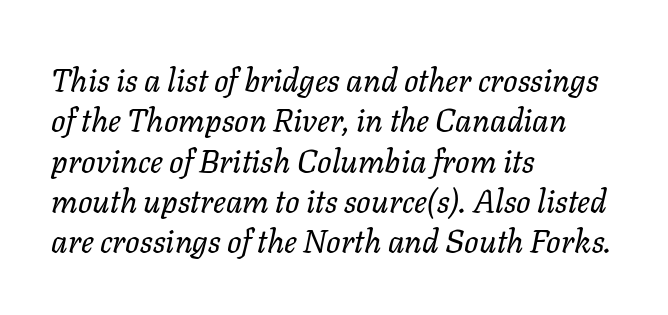
Rows of type keep a routine distance in the vertical direction. Unmarked baselines from the first word to the last. Does extra space separate the letters? No, they use regular spacing. The face used here has a pronounced slope to its letters.
